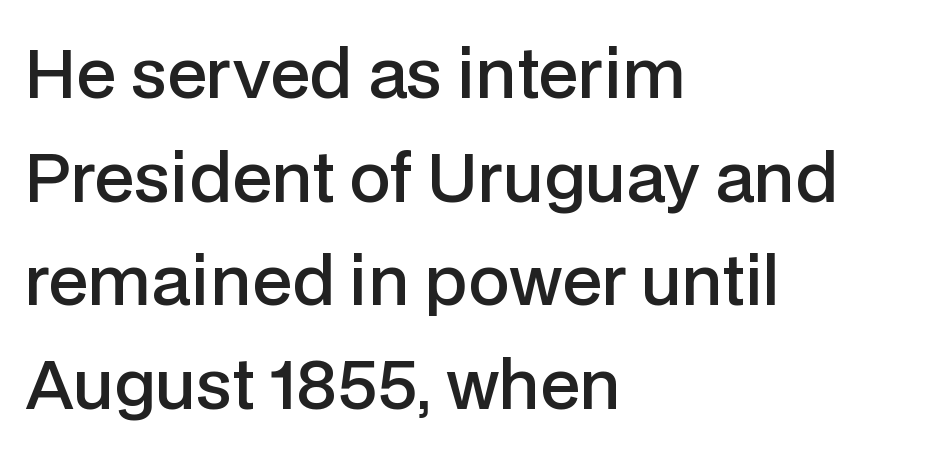
The gap between lines stays unmarked. A typesetter would mark this as roman, not italic. A typesetter would call this leading conventional body-copy spacing. Leftover space on each line is placed entirely after the last word.
